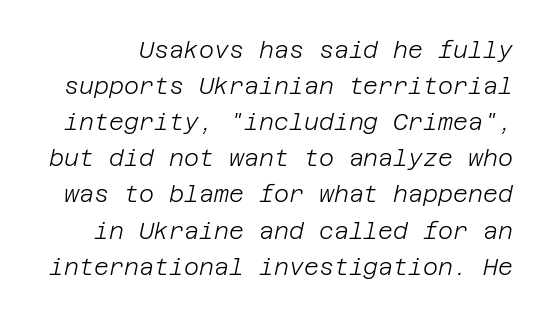
On a weight scale, this lands at 450 or below. Underlining? Definitely not there. If you measured baseline to baseline, you'd find a middling distance. The text carries the slant typical of an italic or oblique font.
